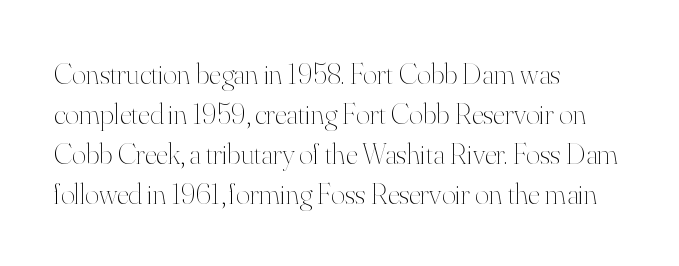
The text block is weighted toward the left margin, trailing off unevenly rightward. Words appear dense and cohesive because spacing is normal. Unlike italic type, these characters show no tilt at all. Check the space under the baseline: it is left empty.
